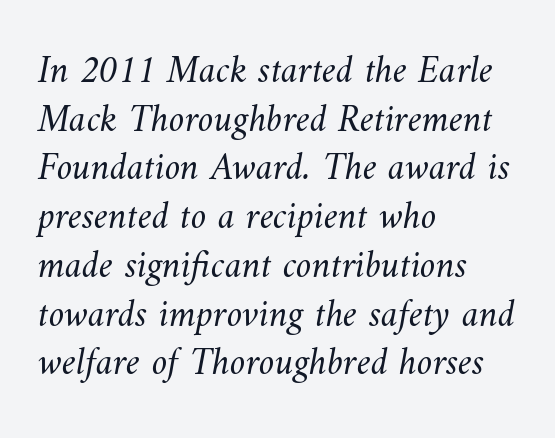
The image shows 39 px light type; set left-aligned, normal line spacing (1.25x), normal letter spacing, not underlined; medium stroke contrast and a small x-height.
